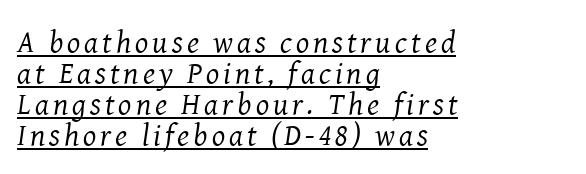
Q: Is the text bold? A: No.
Q: Is the text italic (slanted)? A: Yes, it leans right by about 8 degrees.
Q: Is the typeface a serif or a sans-serif typeface? A: Serif.
Q: Is the text underlined? A: Yes.
Q: How is the paragraph aligned? A: Left-aligned.
Q: Is the spacing between lines tight, normal or loose? A: Tight.
Q: Width (condensed, normal, or wide)? A: Normal.
Q: Stroke contrast? A: Medium.
Q: x-height? A: Medium.
Q: Monospaced? A: No.
